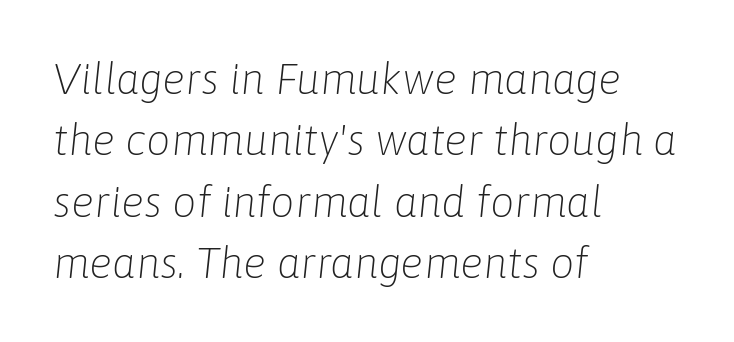
The image shows 43 px light type, italic (leaning right); set left-aligned, normal line spacing (1.43x), normal letter spacing, not underlined; low stroke contrast and a medium x-height.
